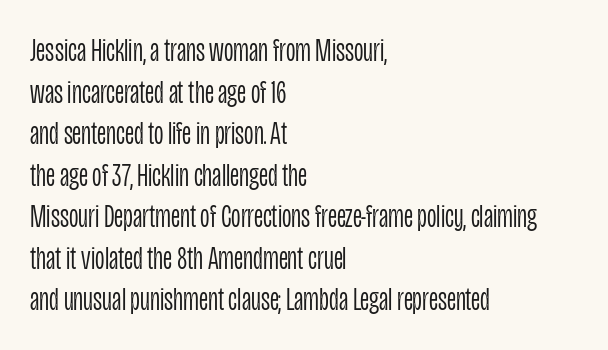
{"serif": "no", "italic": "no", "bold": "no", "weight": "light", "width": "condensed", "stroke_contrast": "low", "x_height": "large", "monospaced": "no", "underline": "no", "align": "left", "line_spacing": "normal", "line_spacing_ratio": 1.26, "letter_spacing": "normal", "letter_spacing_em": 0.0, "glyph_px": 33}
